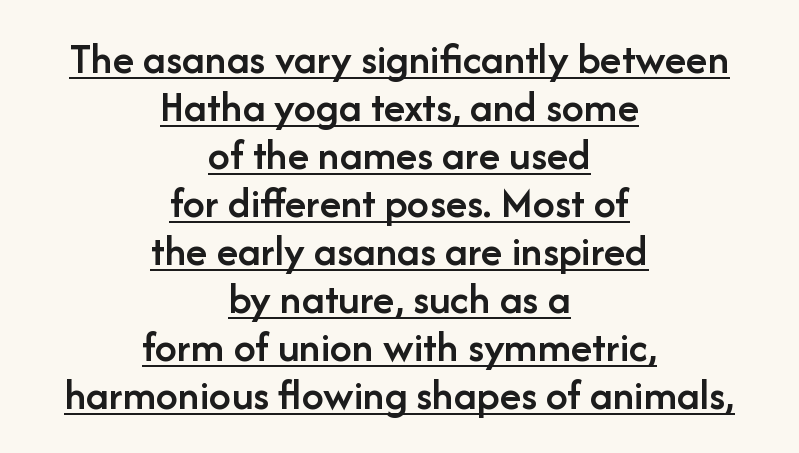
The image shows 44 px semibold sans-serif type, upright; set centered, tight line spacing (1.09x), normal letter spacing, underlined; low stroke contrast and a medium x-height.
